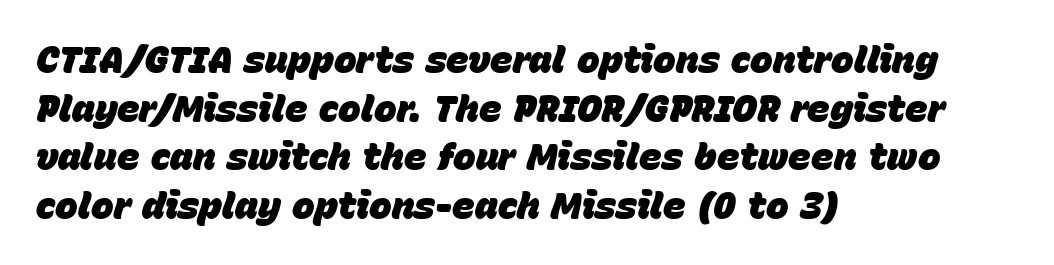
The letterforms sit shoulder to shoulder at normal distance. Letters rest on an invisible, unmarked baseline. Look at the stroke-to-counter ratio: heavy, a bold. Every character sits at an angle, as italics do.
